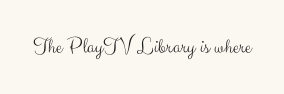
The space directly below the letters is spotless. The line texture is even and compact thanks to regular tracking. These glyphs show unthickened strokes, regular width or finer.
